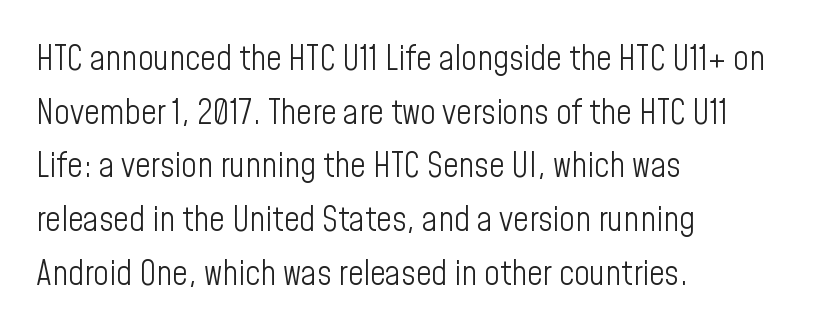
{"serif": "no", "italic": "no", "bold": "no", "weight": "light", "width": "condensed", "stroke_contrast": "low", "x_height": "medium", "monospaced": "no", "underline": "no", "align": "left", "line_spacing": "normal", "line_spacing_ratio": 1.58, "letter_spacing": "normal", "letter_spacing_em": 0.0, "glyph_px": 34}
